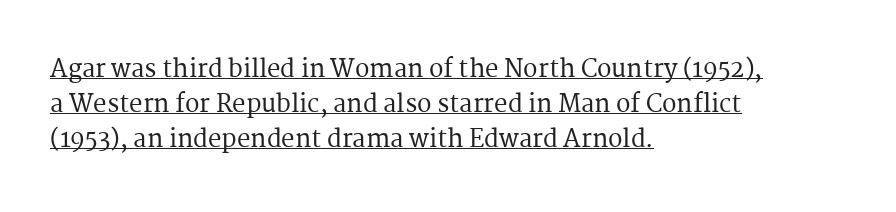
The image shows 24 px text type, upright; set left-aligned, normal line spacing (1.46x), normal letter spacing, underlined.
